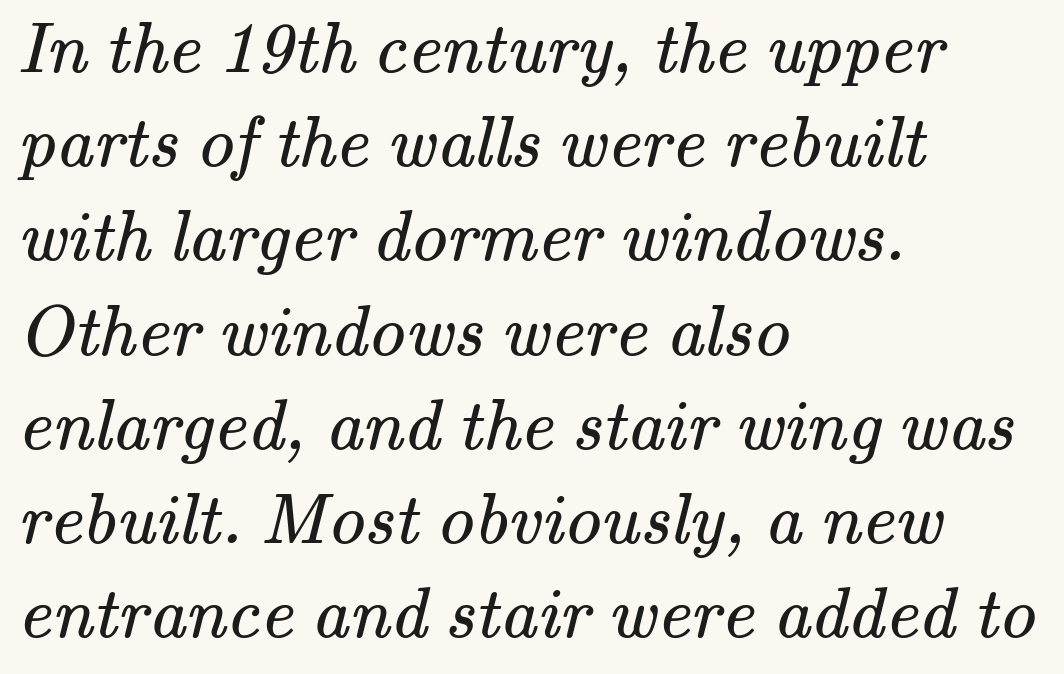
The image shows 73 px regular-weight serif type; set left-aligned, normal line spacing (1.29x), normal letter spacing, not underlined; medium stroke contrast and a small x-height.
